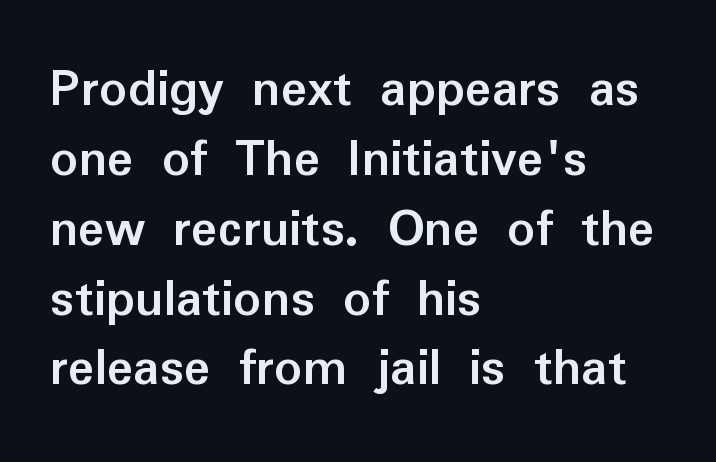
Q: Is the text bold? A: Yes.
Q: Is the text italic (slanted)? A: No, it is upright.
Q: Is the typeface a serif or a sans-serif typeface? A: Sans-serif.
Q: Is the text underlined? A: No.
Q: How is the paragraph aligned? A: Left-aligned.
Q: Is the spacing between letters normal or unusually wide? A: Normal.
Q: Is the spacing between lines tight, normal or loose? A: Normal.
Q: Width (condensed, normal, or wide)? A: Normal.
Q: Stroke contrast? A: Low.
Q: x-height? A: Medium.
Q: Monospaced? A: No.
